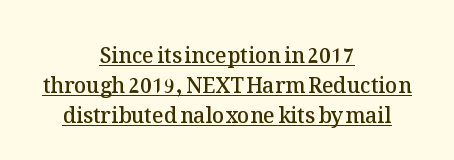
The image shows 21 px text type, upright; set centered, normal line spacing (1.44x), normal letter spacing, underlined.
